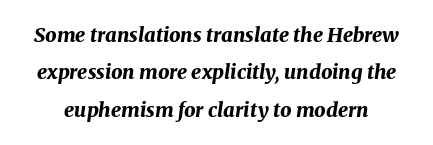
The image shows 20 px bold type, italic (leaning right); set line spacing 1.87x, normal letter spacing, not underlined.
